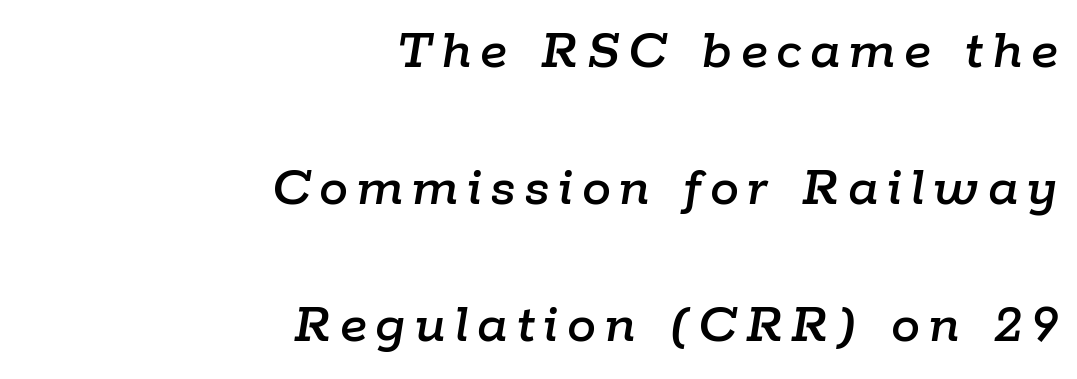
Q: Is the text italic (slanted)? A: Yes, it leans right by about 9 degrees.
Q: Is the text underlined? A: No.
Q: How is the paragraph aligned? A: Right-aligned.
Q: Is the spacing between lines tight, normal or loose? A: Loose.
Q: Width (condensed, normal, or wide)? A: Normal.
Q: Stroke contrast? A: Low.
Q: x-height? A: Medium.
Q: Monospaced? A: No.
